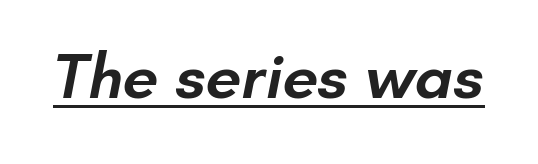
The image shows 64 px semibold sans-serif type; set normal letter spacing, underlined; low stroke contrast and a small x-height.
